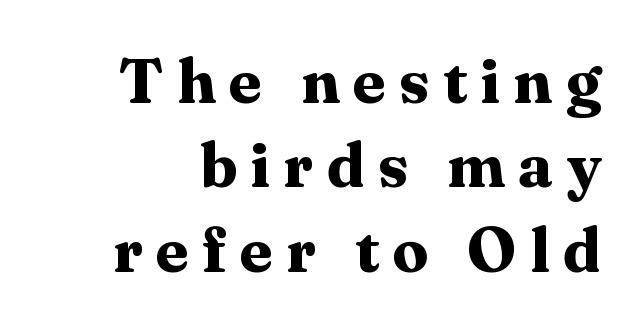
The gap between lines stays unmarked. Is there much room between lines? A standard amount, neither cramped nor airy. Look at the stroke-to-counter ratio: heavy, a bold. Honestly, the letter spacing is so wide it's the main thing you notice. You can tell from the footed stems that serif type was used. The face used here is proportionally spaced, like ordinary book or web type.
